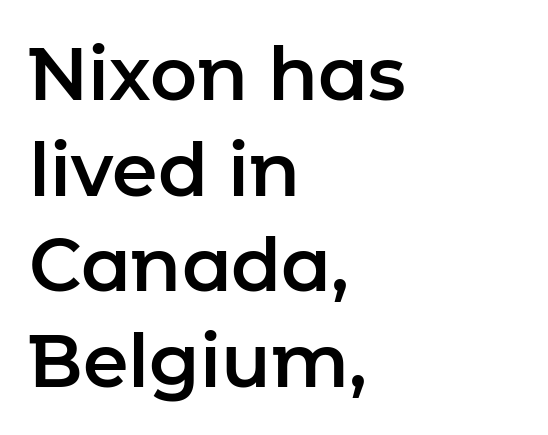
The image shows 73 px sans-serif type, upright; set left-aligned, normal line spacing (1.31x), normal letter spacing, not underlined; low stroke contrast and a medium x-height.
